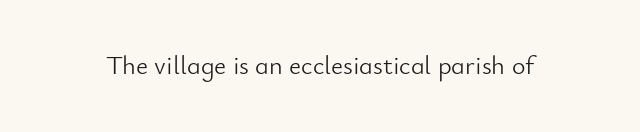
The image shows 26 px text type, upright; set normal letter spacing, not underlined.
